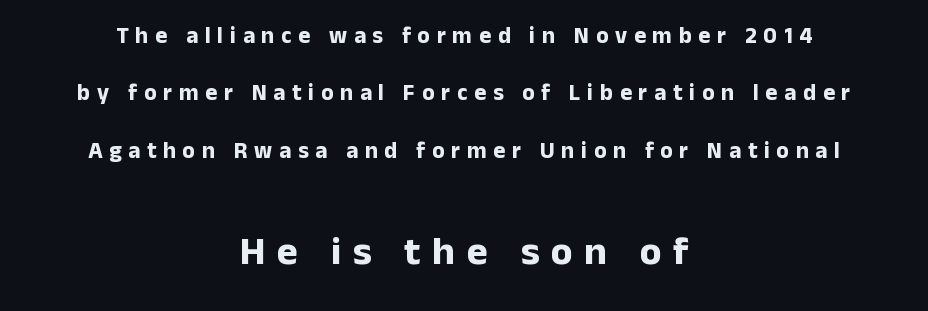
The image shows 40 px bold sans-serif type, upright; set centered, loose line spacing (2.5x), unusually wide letter spacing (+0.29 em), not underlined; the second (bottom) block is 1.74x larger; low stroke contrast and a medium x-height.
